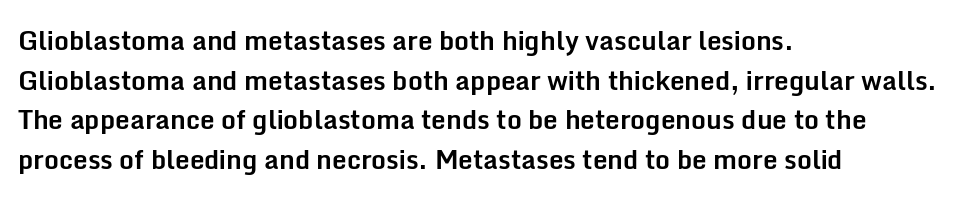
The image shows 26 px bold type, upright; set left-aligned, normal line spacing (1.52x), normal letter spacing, not underlined.
